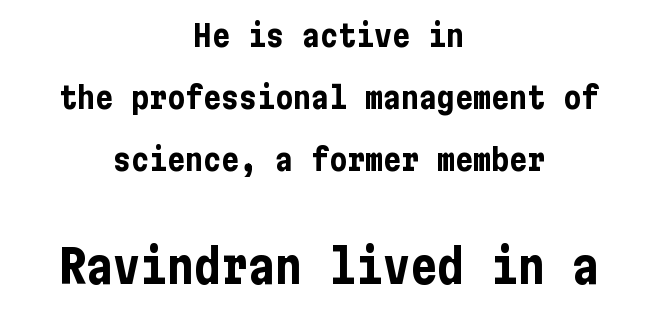
{"serif": "no", "italic": "no", "bold": "yes", "weight": "bold", "width": "condensed", "stroke_contrast": "low", "x_height": "medium", "underline": "no", "align": "center", "line_spacing": "loose", "line_spacing_ratio": 2.07, "letter_spacing": "normal", "letter_spacing_em": 0.0, "larger_block": "second", "size_ratio": 1.5, "glyph_px": 45}
